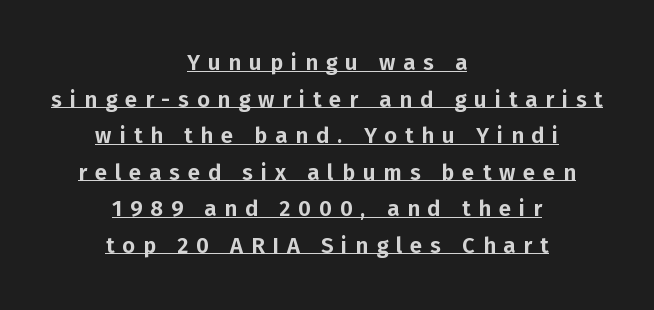
The image shows 22 px text type, upright; set centered, normal line spacing (1.66x), unusually wide letter spacing (+0.36 em), underlined.
